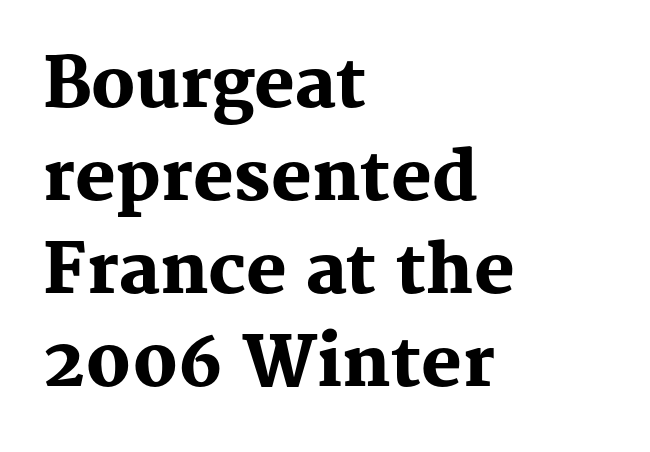
Q: Is the text bold? A: Yes.
Q: Is the text italic (slanted)? A: No, it is upright.
Q: Is the typeface a serif or a sans-serif typeface? A: Serif.
Q: Is the text underlined? A: No.
Q: How is the paragraph aligned? A: Left-aligned.
Q: Is the spacing between letters normal or unusually wide? A: Normal.
Q: Is the spacing between lines tight, normal or loose? A: Normal.
Q: Width (condensed, normal, or wide)? A: Normal.
Q: Stroke contrast? A: Medium.
Q: x-height? A: Medium.
Q: Monospaced? A: No.
